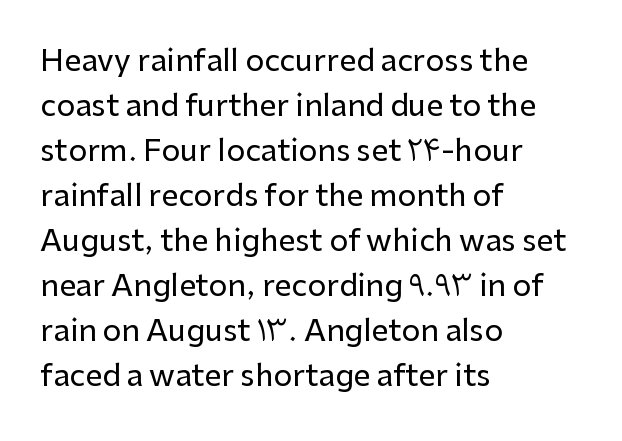
{"serif": "no", "italic": "no", "width": "normal", "stroke_contrast": "low", "x_height": "medium", "monospaced": "no", "underline": "no", "align": "left", "line_spacing": "normal", "line_spacing_ratio": 1.5, "letter_spacing": "normal", "letter_spacing_em": 0.0, "glyph_px": 30}
